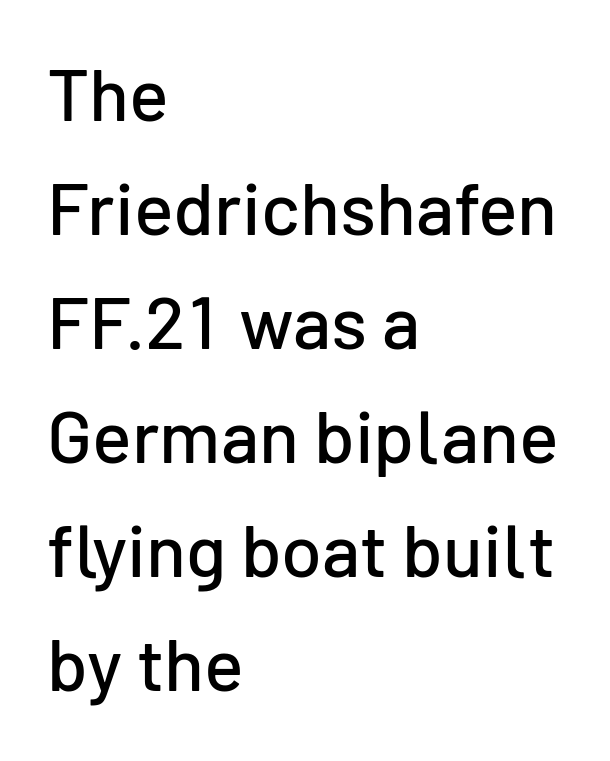
The image shows 74 px sans-serif type, upright; set left-aligned, normal line spacing (1.54x), normal letter spacing, not underlined; low stroke contrast and a medium x-height.
